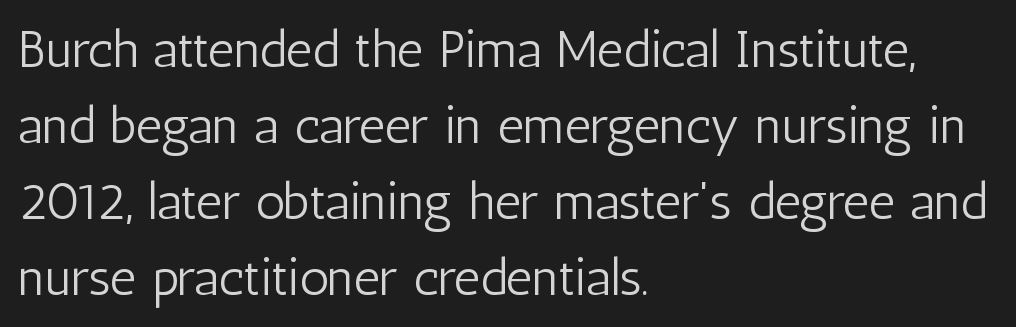
The paragraph has a hard left edge and a soft right edge. The vertical gap from one line to the next is medium. The typeface chosen for these lines omits serifs. This is not heavy type; no bold has been used.
